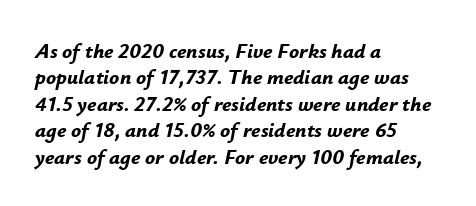
The image shows 21 px bold type, italic (leaning right); set left-aligned, normal line spacing (1.26x), normal letter spacing, not underlined.
